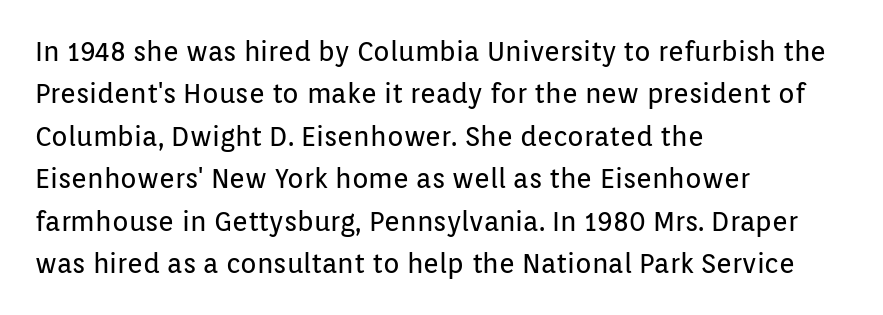
Characters follow at the spacing the type designer built in. Where is the straight margin? On the left. Weight: regular or lighter. Check the space under the baseline: it is left empty. Each new line begins a customary step beneath the previous one.
